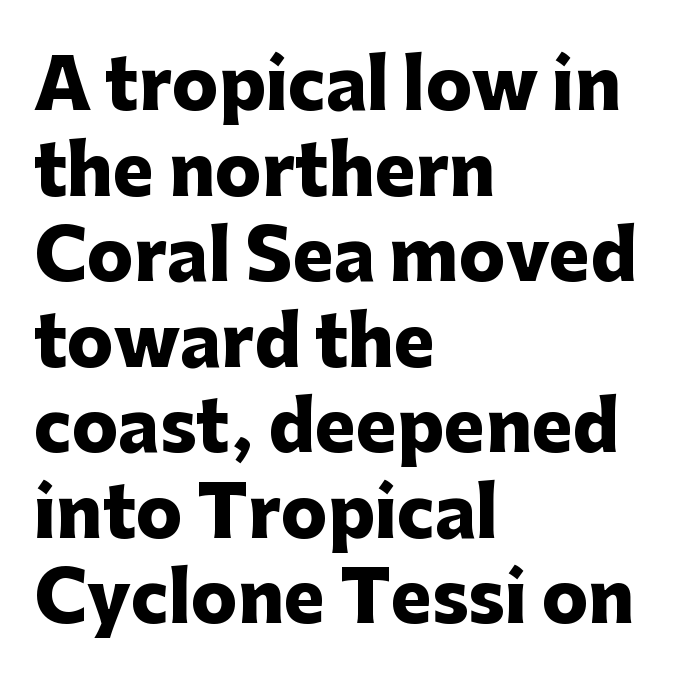
Typeset ragged right — the left edge is the straight one. Descenders hang freely into open space. When letters stand straight like this, we call the style roman or upright. Does the weight exceed regular? Yes, all the way to bold.
